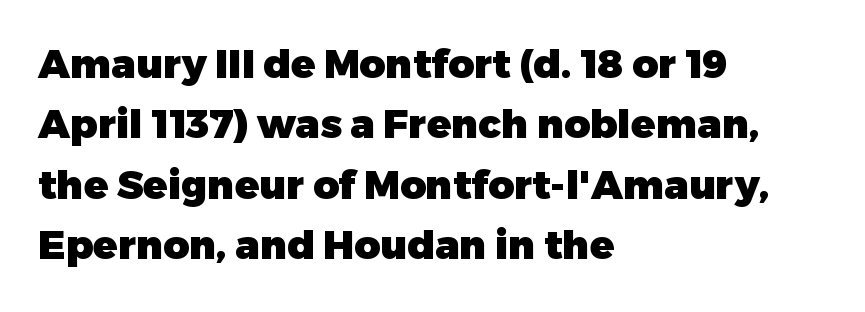
The text block is weighted toward the left margin, trailing off unevenly rightward. Italic? Not at all — the glyphs are vertical. Honestly, the letter spacing is just normal — you wouldn't notice it. Baseline-to-baseline distance is the conventional proportion of letter height. The characters look thick and weighty, a clear bold. Descenders hang freely into open space.
